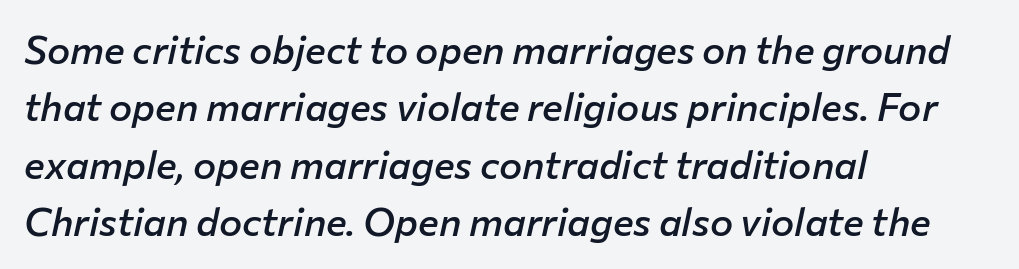
The image shows 39 px semibold type, italic (leaning right); set left-aligned, normal line spacing (1.47x), normal letter spacing, not underlined; low stroke contrast and a medium x-height.
